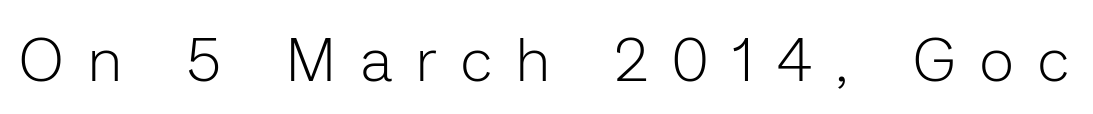
The image shows 60 px light sans-serif type, upright; set unusually wide letter spacing (+0.41 em), not underlined; low stroke contrast and a medium x-height.
